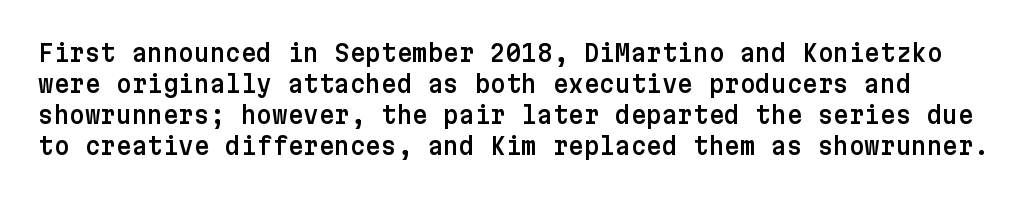
Q: Is the text italic (slanted)? A: No, it is upright.
Q: Is the text underlined? A: No.
Q: Is the spacing between letters normal or unusually wide? A: Normal.
Q: Is the spacing between lines tight, normal or loose? A: Normal.
